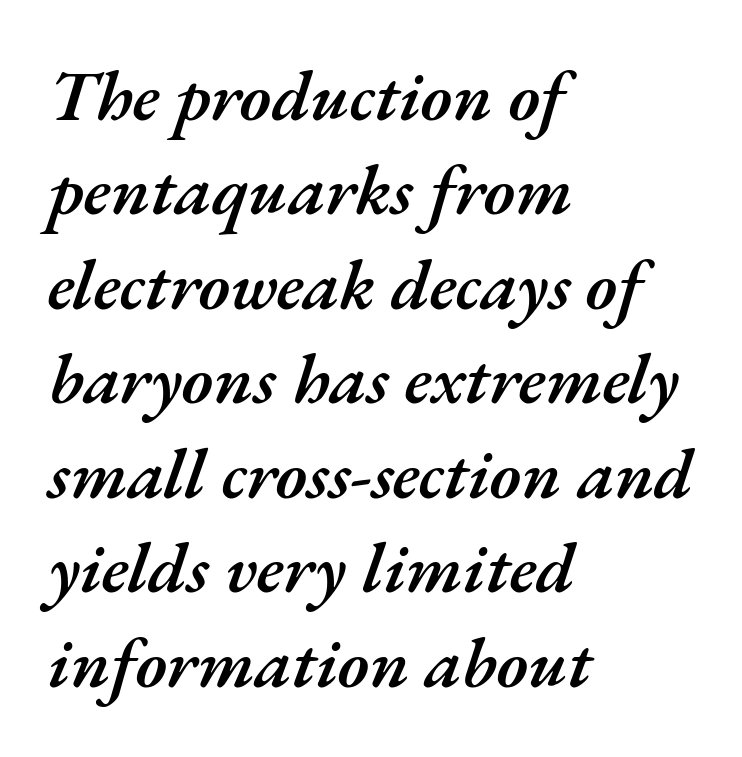
The image shows 71 px semibold type, italic (leaning right); set left-aligned, normal line spacing (1.33x), normal letter spacing, not underlined; medium stroke contrast and a small x-height.
